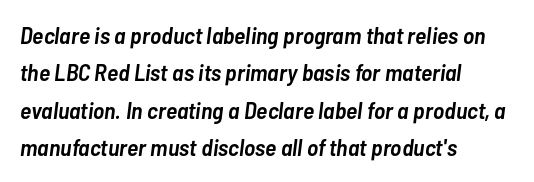
Q: Is the text bold? A: Semi-bold.
Q: Is the text italic (slanted)? A: Yes, it leans right by about 7 degrees.
Q: Is the text underlined? A: No.
Q: How is the paragraph aligned? A: Left-aligned.
Q: Is the spacing between letters normal or unusually wide? A: Normal.
Q: Is the spacing between lines tight, normal or loose? A: Normal.
